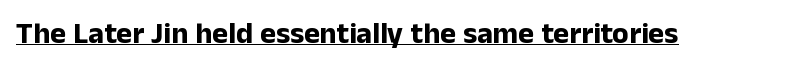
The image shows 30 px bold sans-serif type, upright; set normal letter spacing, underlined; low stroke contrast and a medium x-height.
